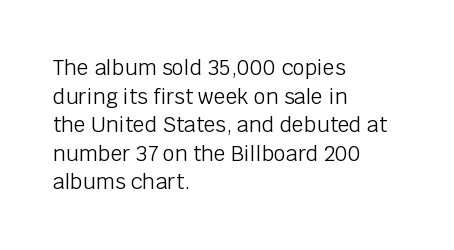
{"italic": "no", "bold": "no", "underline": "no", "align": "left", "line_spacing": "normal", "line_spacing_ratio": 1.36, "letter_spacing": "normal", "letter_spacing_em": 0.0, "glyph_px": 21}
